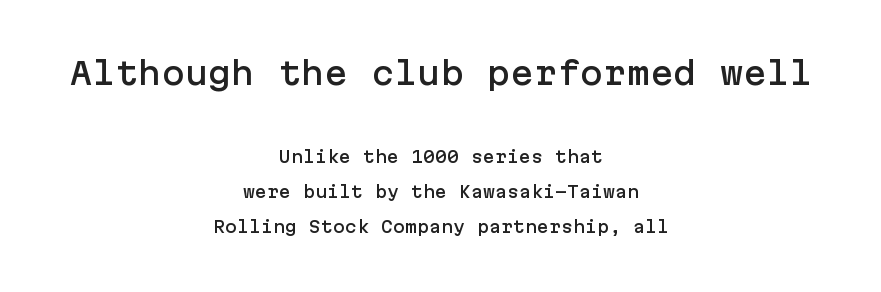
Check where the strokes stop: nothing finishes them off — pure sans. Descenders hang freely into open space. Nope, not italic — everything's standing straight. A typesetter would call this zero additional tracking. Typeset on center — no edge is straight. Caption: upper text group enlarged, lower text group reduced.
